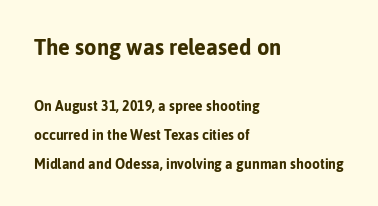
Q: Is the text bold? A: Yes.
Q: Is the text italic (slanted)? A: No, it is upright.
Q: Is the text underlined? A: No.
Q: How is the paragraph aligned? A: Left-aligned.
Q: Is the spacing between letters normal or unusually wide? A: Normal.
Q: Is the spacing between lines tight, normal or loose? A: Loose.
Q: Which block of text is set in a larger size, the first (top) or the second (bottom)? A: The first (top) one.
